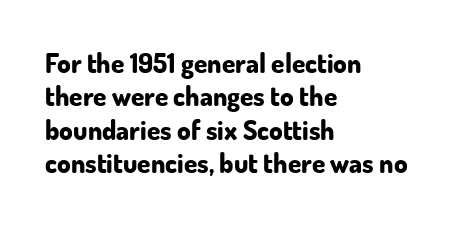
The image shows 27 px bold type, upright; set left-aligned, line spacing 1.24x, normal letter spacing, not underlined.
